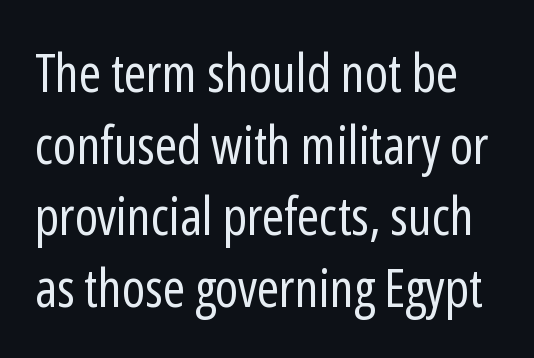
The image shows 53 px regular-weight, condensed sans-serif type, upright; set normal line spacing (1.35x), normal letter spacing, not underlined; low stroke contrast and a medium x-height.
